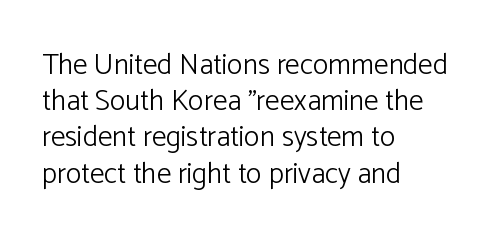
The space beneath each line is pristine and unruled. Between one letter and the next there's only the usual sliver of space. Casual observation: everything's shoved over to the left. Each new line begins a customary step beneath the previous one.
